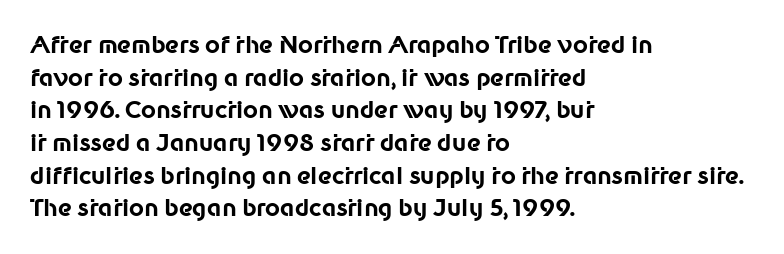
{"italic": "no", "bold": "yes", "underline": "no", "align": "left", "line_spacing": "normal", "line_spacing_ratio": 1.42, "letter_spacing": "normal", "letter_spacing_em": 0.0, "glyph_px": 23}
